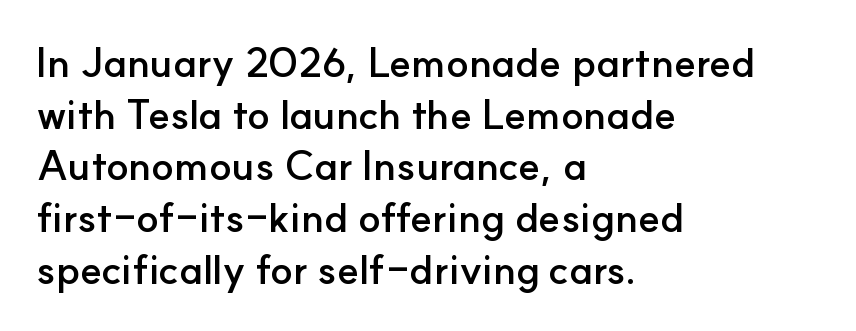
The image shows 41 px semibold sans-serif type, upright; set left-aligned, normal line spacing (1.26x), normal letter spacing, not underlined; low stroke contrast and a small x-height.
